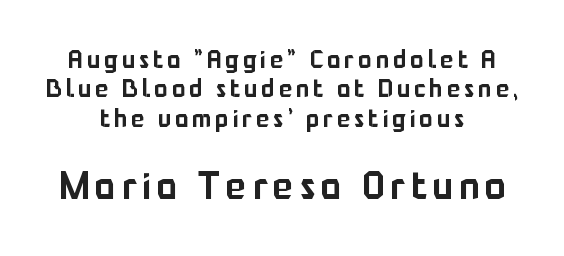
Q: Is the text italic (slanted)? A: No, it is upright.
Q: Is the typeface a serif or a sans-serif typeface? A: Sans-serif.
Q: Is the text underlined? A: No.
Q: How is the paragraph aligned? A: Centered.
Q: Which block of text is set in a larger size, the first (top) or the second (bottom)? A: The second (bottom) one.
Q: Width (condensed, normal, or wide)? A: Normal.
Q: Stroke contrast? A: Low.
Q: x-height? A: Medium.
Q: Monospaced? A: No.
